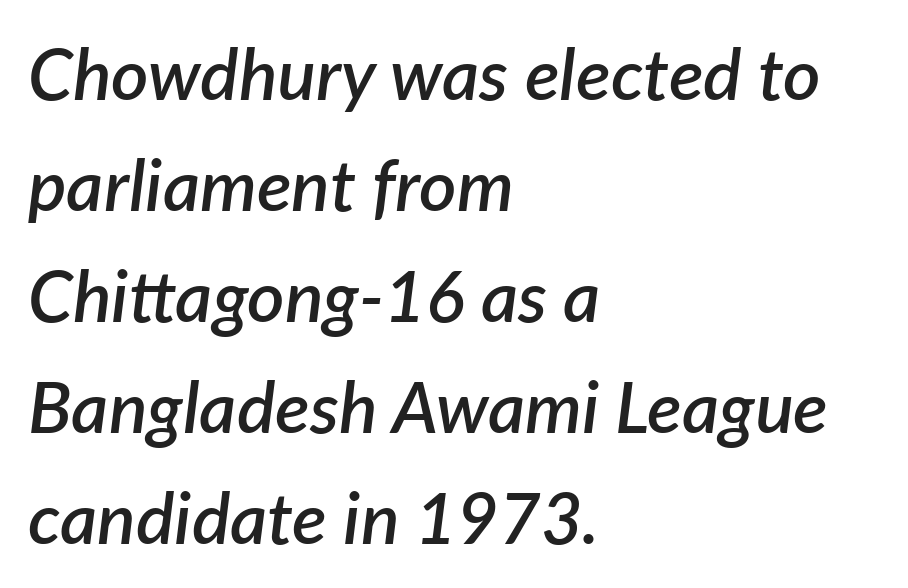
The specimen reads as italic at a glance. The type is set solid horizontally, with unmodified tracking. These lines sit exactly where default settings would place them. Words float on clear page, feet unadorned.
